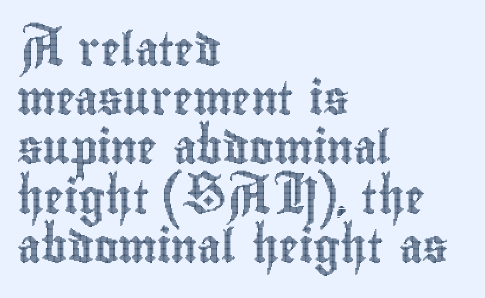
Ascenders rise straight up at ninety degrees. In terms of leading, this rendering sits right in the middle. Is this a fixed-width face? No — the glyphs have proportional, varying widths. Inter-character spacing is left at the font's built-in metrics.
